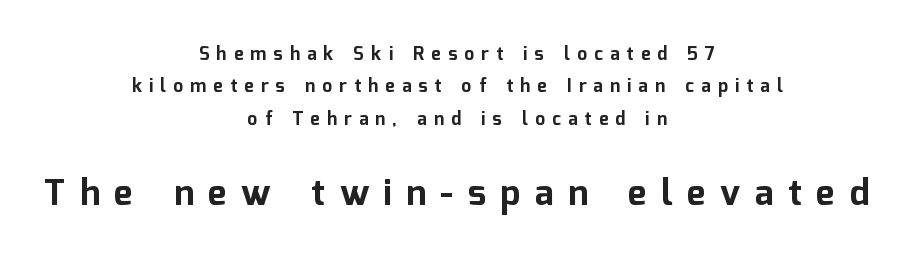
Q: Is the text bold? A: Yes.
Q: Is the text italic (slanted)? A: No, it is upright.
Q: Is the typeface a serif or a sans-serif typeface? A: Sans-serif.
Q: Is the text underlined? A: No.
Q: How is the paragraph aligned? A: Centered.
Q: Is the spacing between letters normal or unusually wide? A: Unusually wide.
Q: Which block of text is set in a larger size, the first (top) or the second (bottom)? A: The second (bottom) one.
Q: Width (condensed, normal, or wide)? A: Normal.
Q: Stroke contrast? A: Low.
Q: x-height? A: Medium.
Q: Monospaced? A: No.
